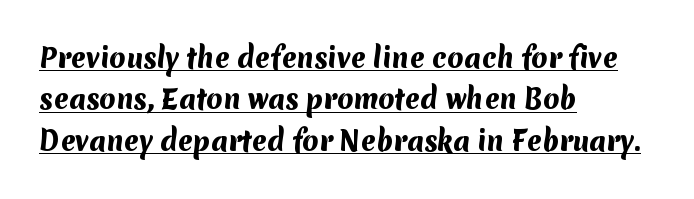
The image shows 26 px bold type; set left-aligned, normal line spacing (1.59x), normal letter spacing, underlined.
